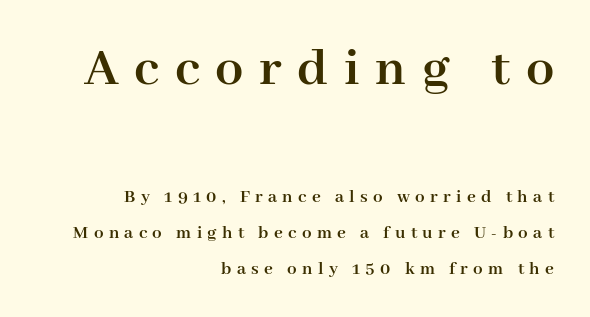
The image shows 56 px semibold serif type, upright; set right-aligned, line spacing 1.88x, unusually wide letter spacing (+0.28 em), not underlined; the first (top) block is 2.95x larger; high stroke contrast and a medium x-height.
